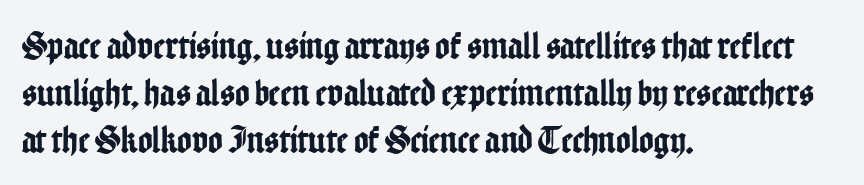
{"serif": "no", "italic": "no", "width": "condensed", "stroke_contrast": "low", "x_height": "medium", "monospaced": "no", "underline": "no", "align": "left", "line_spacing_ratio": 1.2, "letter_spacing": "normal", "letter_spacing_em": 0.0, "glyph_px": 39}
